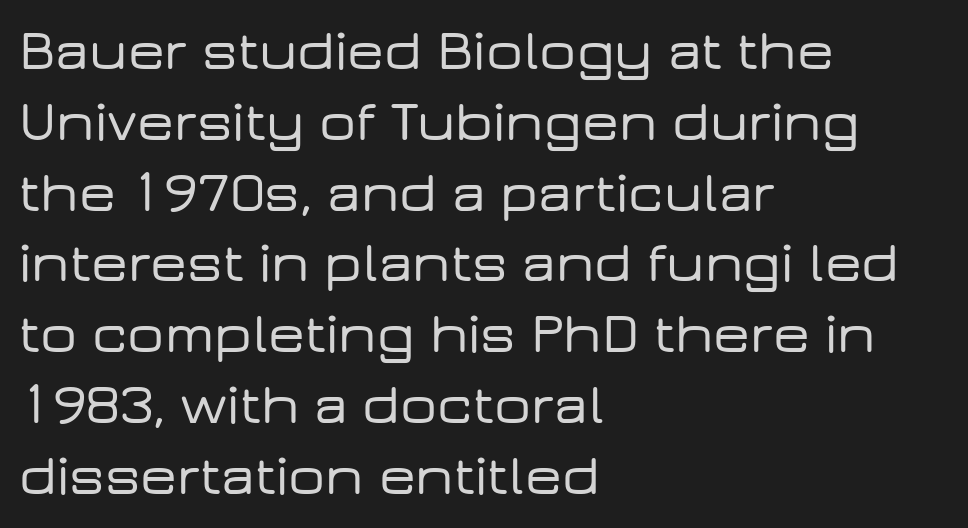
Style check: upright. Typographically, this falls in the sans-serif category. Is the letter spacing exaggerated? No — it looks like the ordinary default. The rag falls on the right side of this text block.
